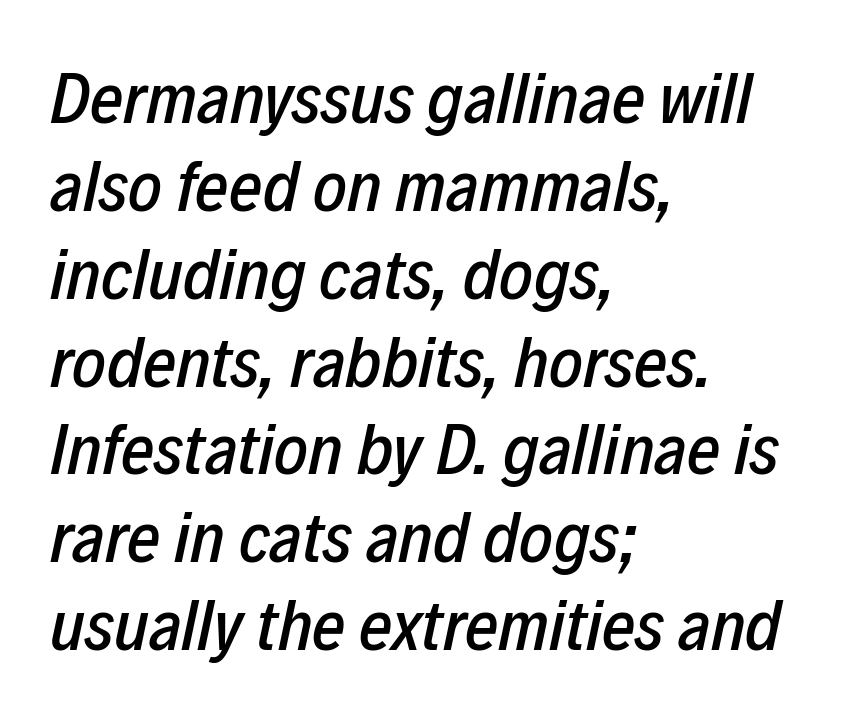
{"italic": "yes", "lean": "right", "slant_degrees": 12, "width": "condensed", "stroke_contrast": "low", "x_height": "medium", "monospaced": "no", "underline": "no", "align": "left", "line_spacing_ratio": 1.22, "letter_spacing": "normal", "letter_spacing_em": 0.0, "glyph_px": 72}
